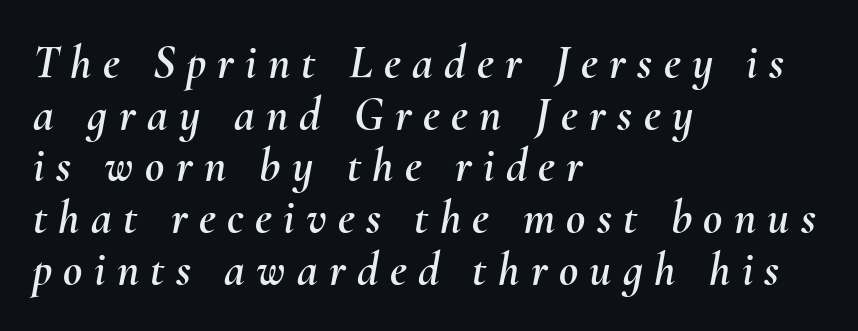
The image shows 47 px text type, italic (leaning right); set left-aligned, tight line spacing (1.1x), unusually wide letter spacing (+0.24 em), not underlined; medium stroke contrast and a small x-height.
